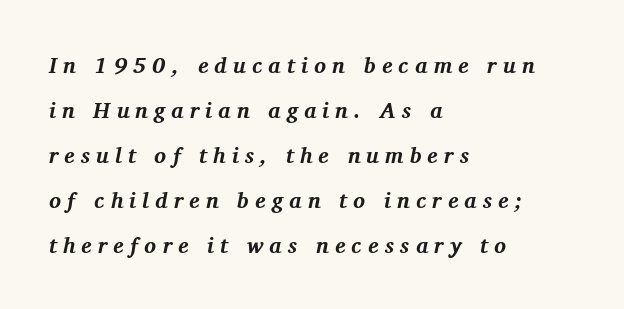
{"italic": "yes", "lean": "right", "slant_degrees": 11, "bold": "yes", "underline": "no", "align": "left", "line_spacing": "loose", "line_spacing_ratio": 2.05, "letter_spacing": "wide", "letter_spacing_em": 0.28, "glyph_px": 22}
